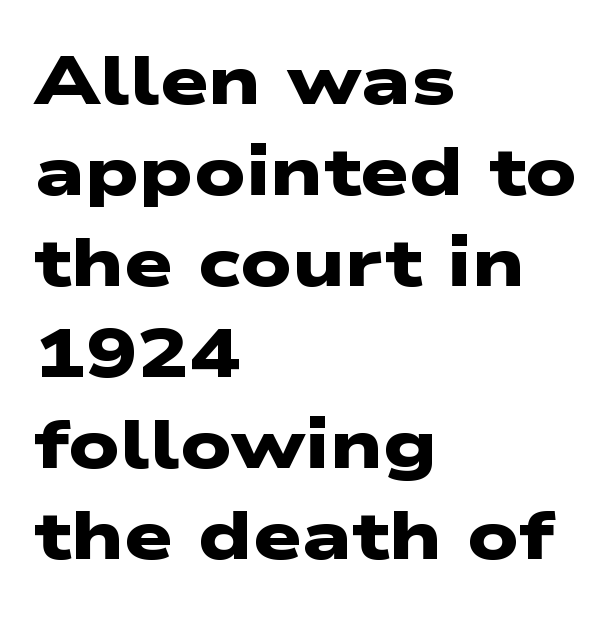
Q: Is the text bold? A: Yes.
Q: Is the typeface a serif or a sans-serif typeface? A: Sans-serif.
Q: Is the text underlined? A: No.
Q: How is the paragraph aligned? A: Left-aligned.
Q: Is the spacing between letters normal or unusually wide? A: Normal.
Q: Is the spacing between lines tight, normal or loose? A: Normal.
Q: Width (condensed, normal, or wide)? A: Wide.
Q: Stroke contrast? A: Low.
Q: x-height? A: Medium.
Q: Monospaced? A: No.
